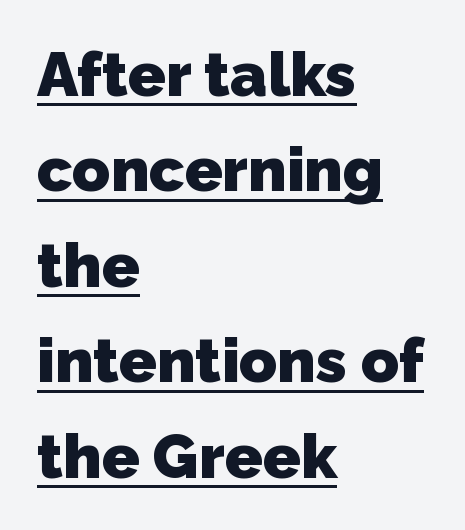
Q: Is the text bold? A: Yes.
Q: Is the typeface a serif or a sans-serif typeface? A: Sans-serif.
Q: Is the text underlined? A: Yes.
Q: How is the paragraph aligned? A: Left-aligned.
Q: Is the spacing between letters normal or unusually wide? A: Normal.
Q: Is the spacing between lines tight, normal or loose? A: Normal.
Q: Width (condensed, normal, or wide)? A: Normal.
Q: Stroke contrast? A: Low.
Q: x-height? A: Medium.
Q: Monospaced? A: No.
